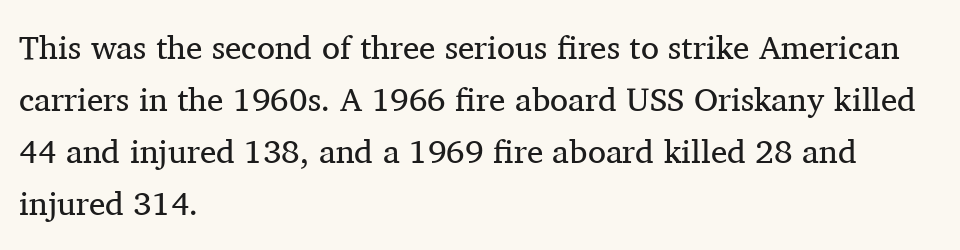
The image shows 33 px regular-weight serif type, upright; set left-aligned, normal line spacing (1.58x), normal letter spacing, not underlined; medium stroke contrast and a medium x-height.
